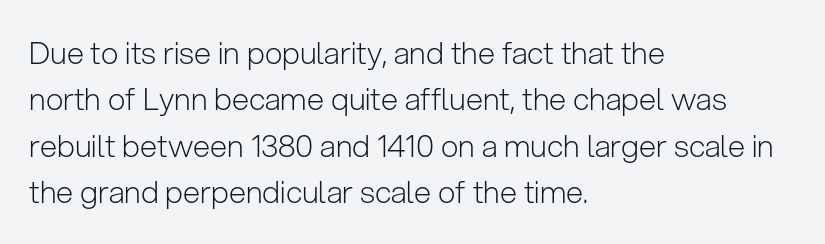
{"serif": "no", "italic": "no", "bold": "no", "weight": "light", "width": "normal", "stroke_contrast": "low", "x_height": "medium", "monospaced": "no", "underline": "no", "align": "left", "line_spacing": "normal", "line_spacing_ratio": 1.5, "letter_spacing": "normal", "letter_spacing_em": 0.0, "glyph_px": 31}
